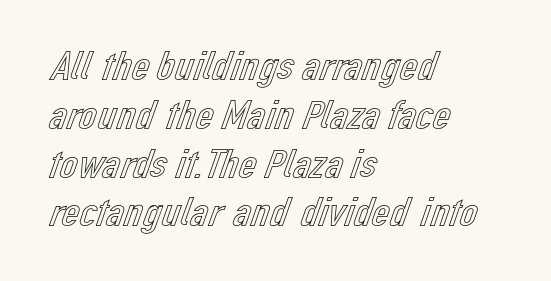
The image shows 40 px text type; set left-aligned, line spacing 1.22x, normal letter spacing, not underlined; a medium x-height.
